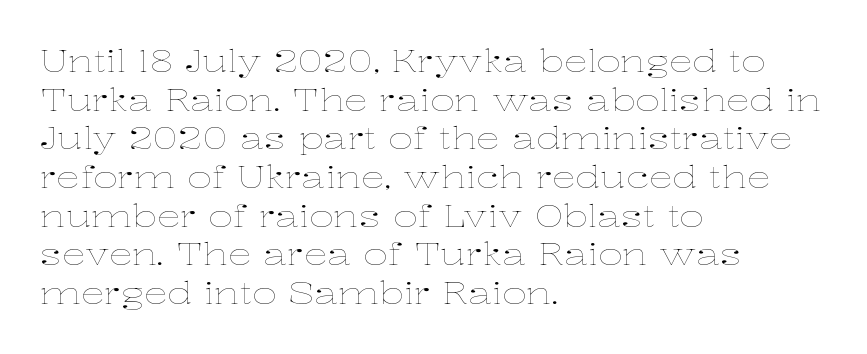
The image shows 30 px thin, wide type, upright; set left-aligned, normal line spacing (1.29x), normal letter spacing, not underlined; low stroke contrast and a medium x-height.
